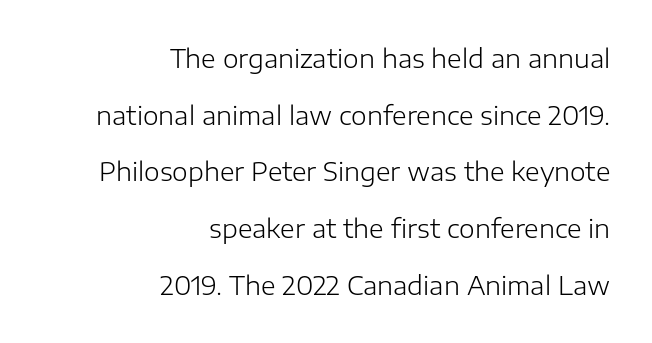
The image shows 25 px text type, upright; set right-aligned, loose line spacing (2.27x), normal letter spacing, not underlined.
